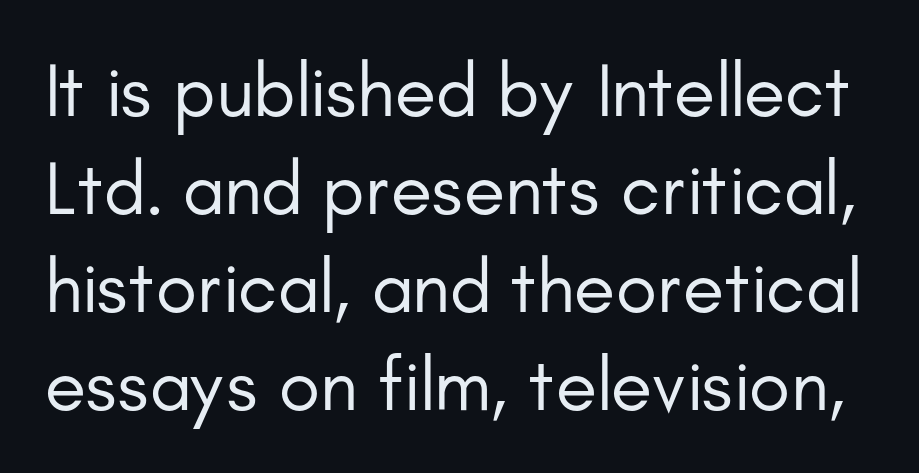
Q: Is the text bold? A: No.
Q: Is the text italic (slanted)? A: No, it is upright.
Q: Is the typeface a serif or a sans-serif typeface? A: Sans-serif.
Q: Is the text underlined? A: No.
Q: Is the spacing between letters normal or unusually wide? A: Normal.
Q: Is the spacing between lines tight, normal or loose? A: Normal.
Q: Width (condensed, normal, or wide)? A: Normal.
Q: Stroke contrast? A: Low.
Q: x-height? A: Small.
Q: Monospaced? A: No.
